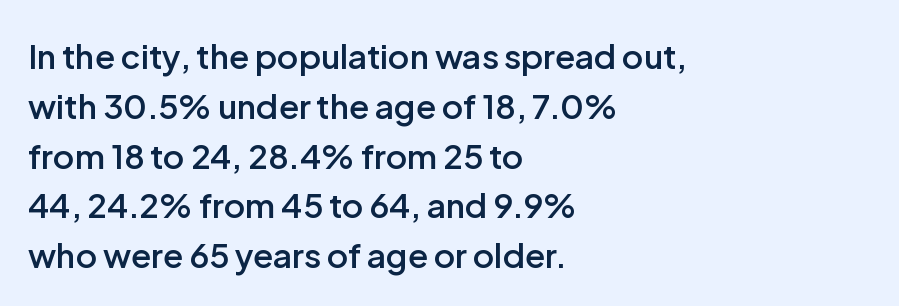
Does the weight exceed regular? Yes, but only to semibold. Vertical strokes here are truly vertical. Leftover space on each line is placed entirely after the last word. Glance below the letters and you will spot only blank space. Rows of type keep a routine distance in the vertical direction. Spacing verdict: proportional, widths tailored to each character.
